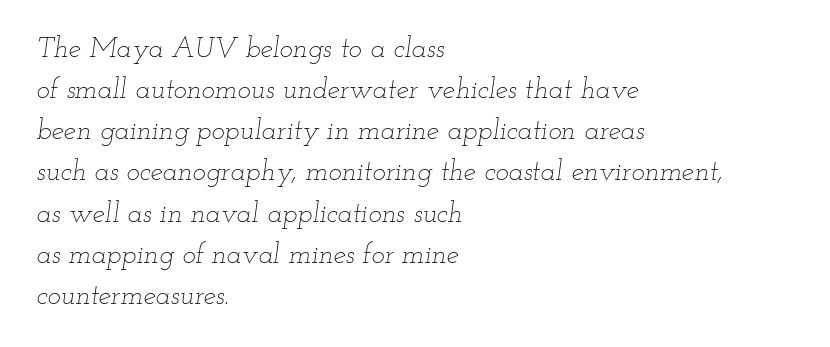
Lines of text with bare space underneath. The axis of the letterforms is tilted away from vertical. Here the designer chose a conventional face with non-uniform glyph widths. The font sits on the lighter half of the weight spectrum, regular included. Characters follow at the spacing the type designer built in.
